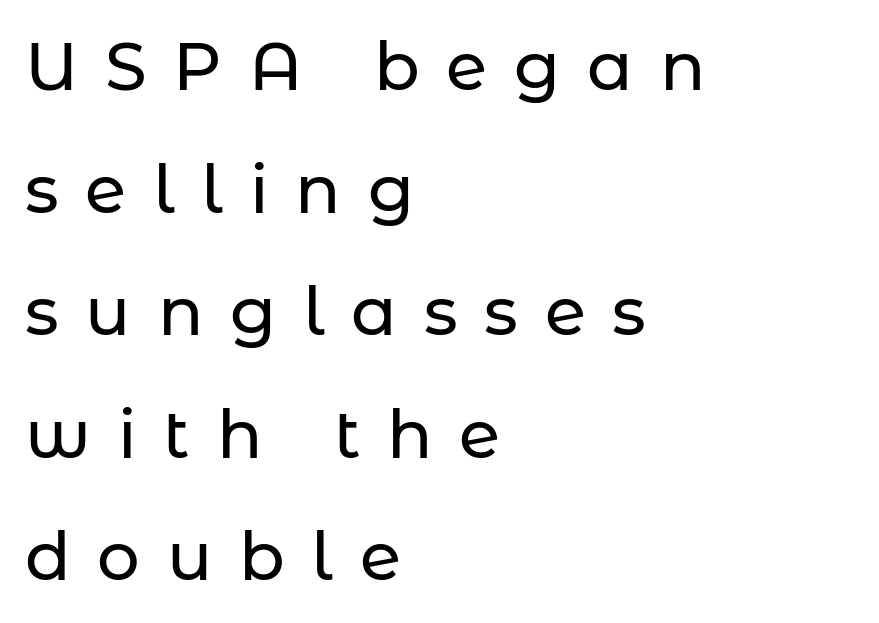
{"serif": "no", "italic": "no", "width": "normal", "stroke_contrast": "low", "x_height": "medium", "monospaced": "no", "underline": "no", "align": "left", "line_spacing_ratio": 1.83, "letter_spacing": "wide", "letter_spacing_em": 0.4, "glyph_px": 67}
